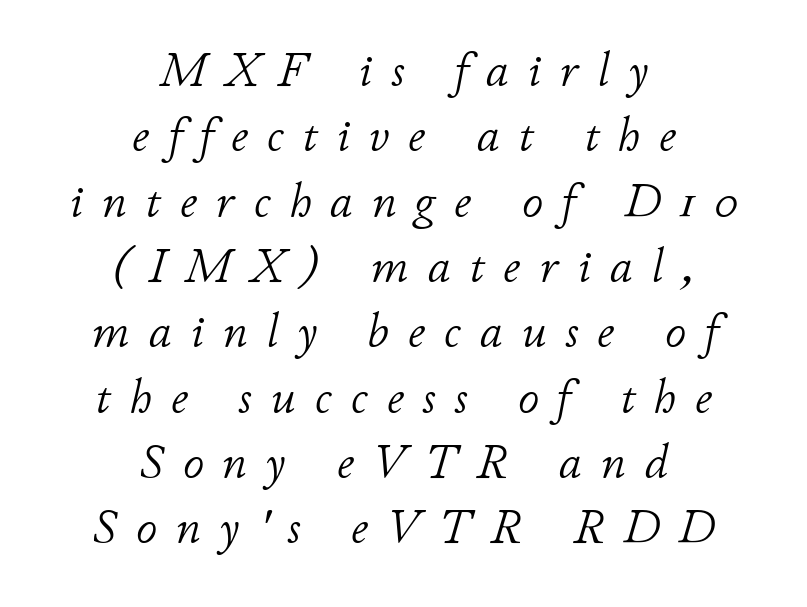
The image shows 47 px light type, italic (leaning right); set centered, normal line spacing (1.39x), unusually wide letter spacing (+0.4 em), not underlined; low stroke contrast and a small x-height.
